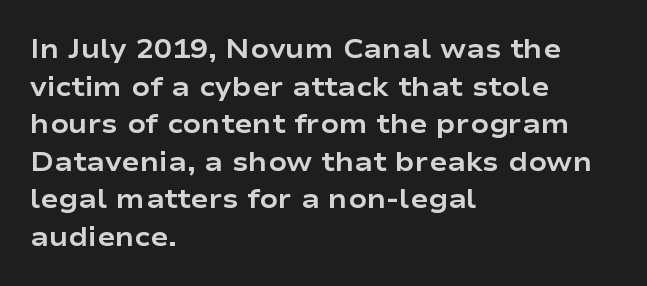
{"italic": "no", "bold": "yes", "underline": "no", "align": "left", "line_spacing": "normal", "line_spacing_ratio": 1.39, "letter_spacing": "normal", "letter_spacing_em": 0.0, "glyph_px": 27}
